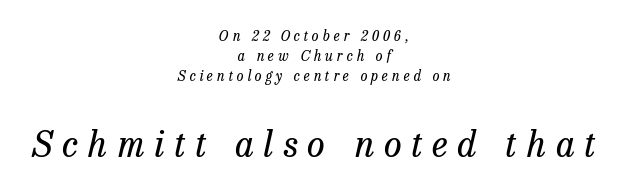
The image shows 36 px regular-weight serif type, italic (leaning right); set centered, normal line spacing (1.43x), unusually wide letter spacing (+0.28 em), not underlined; the second (bottom) block is 2.57x larger; low stroke contrast and a medium x-height.
